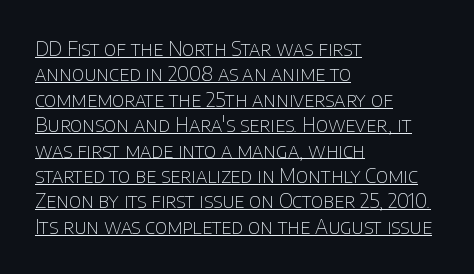
{"italic": "no", "bold": "no", "underline": "yes", "align": "left", "line_spacing": "normal", "line_spacing_ratio": 1.27, "letter_spacing": "normal", "letter_spacing_em": 0.0, "glyph_px": 20}
